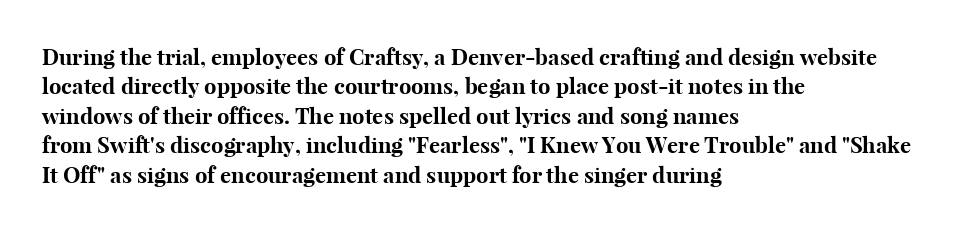
Q: Is the text bold? A: Yes.
Q: Is the text italic (slanted)? A: No, it is upright.
Q: Is the text underlined? A: No.
Q: How is the paragraph aligned? A: Left-aligned.
Q: Is the spacing between letters normal or unusually wide? A: Normal.
Q: Is the spacing between lines tight, normal or loose? A: Normal.
